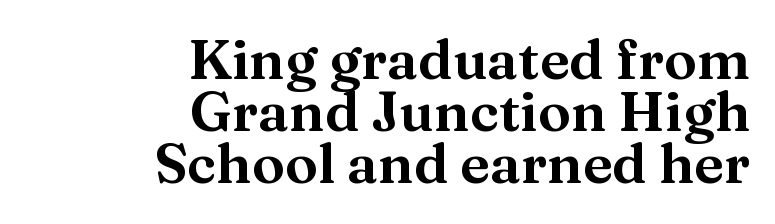
Unlike a clean sans, this face finishes its strokes with serifs. The rendering uses natural spacing where letterforms have individual widths. Clear beneath every line of the passage. Teacher's note: observe the even right margin — that is flush-right alignment. Tracking value appears to be zero — textbook default spacing.
